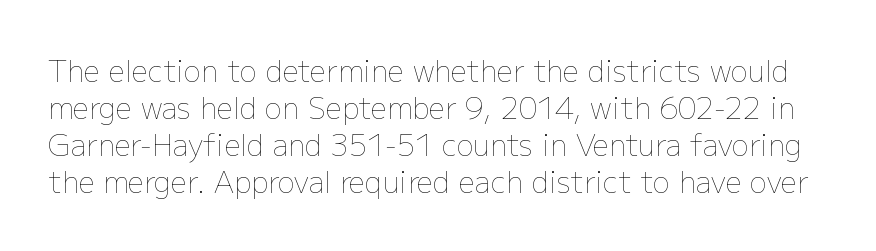
It's the straight-up-and-down kind of type. You could not count columns in this text — the font is proportionally spaced. These lines sit exactly where default settings would place them. Heft: none added — not bold.
